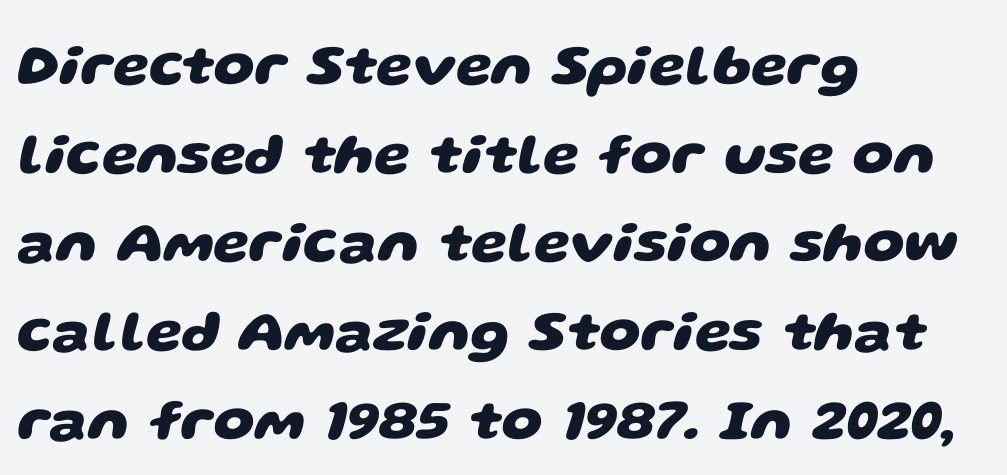
{"serif": "no", "bold": "yes", "weight": "heavy", "width": "wide", "stroke_contrast": "low", "x_height": "large", "monospaced": "no", "underline": "no", "align": "left", "line_spacing": "normal", "line_spacing_ratio": 1.53, "letter_spacing": "normal", "letter_spacing_em": 0.0, "glyph_px": 58}
